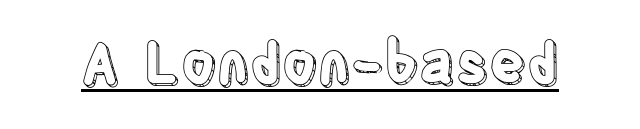
The image shows 55 px condensed type, upright; set normal letter spacing, underlined; a large x-height.
